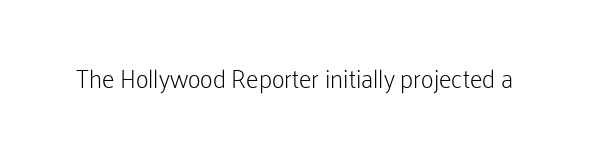
The image shows 25 px text type, upright; set normal letter spacing, not underlined.
